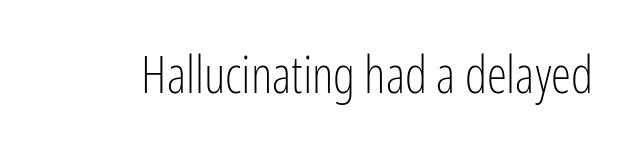
Q: Is the text bold? A: No.
Q: Is the text italic (slanted)? A: No, it is upright.
Q: Is the typeface a serif or a sans-serif typeface? A: Sans-serif.
Q: Is the text underlined? A: No.
Q: Is the spacing between letters normal or unusually wide? A: Normal.
Q: Width (condensed, normal, or wide)? A: Condensed.
Q: Stroke contrast? A: Low.
Q: x-height? A: Medium.
Q: Monospaced? A: No.
